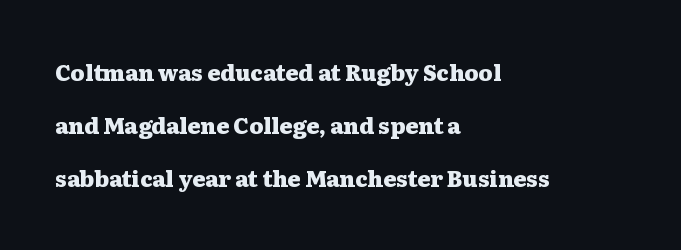
The image shows 22 px bold type, upright; set left-aligned, loose line spacing (2.42x), normal letter spacing, not underlined.
